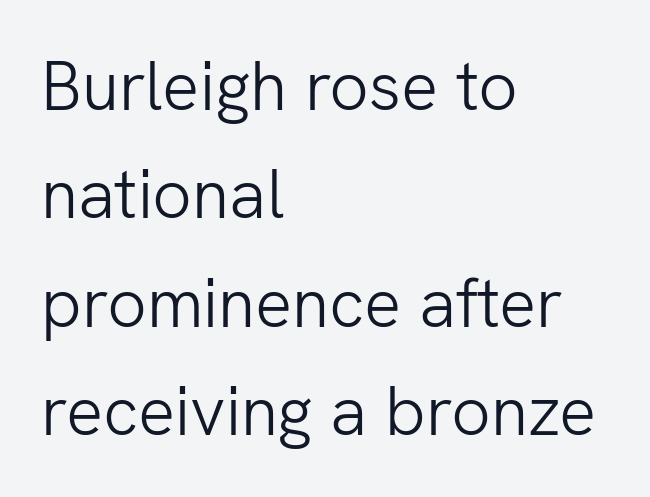
{"serif": "no", "italic": "no", "bold": "no", "weight": "light", "width": "normal", "stroke_contrast": "low", "x_height": "medium", "monospaced": "no", "underline": "no", "align": "left", "line_spacing": "normal", "line_spacing_ratio": 1.57, "letter_spacing": "normal", "letter_spacing_em": 0.0, "glyph_px": 69}
